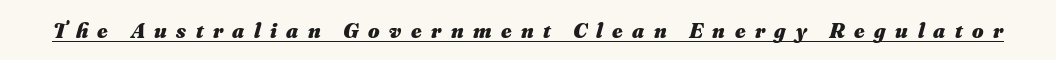
Tracking value appears strongly positive — letters spread wide. Beneath each row of characters lies a ruled line. The letters are bold, with thick, heavy strokes. Every character sits at an angle, as italics do.
